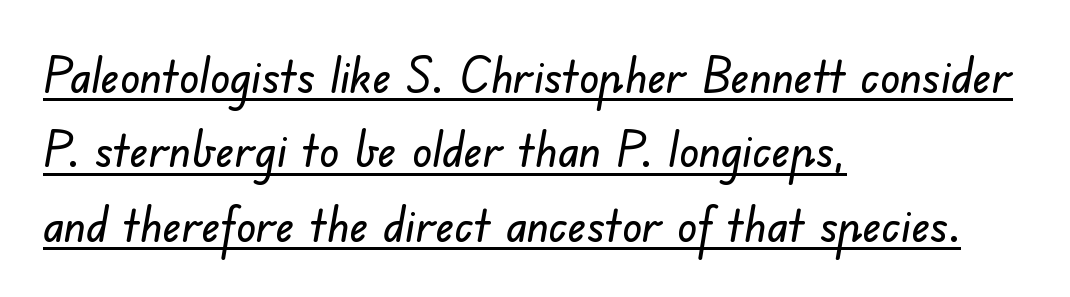
The image shows 49 px sans-serif type; set left-aligned, normal line spacing (1.52x), normal letter spacing, underlined; low stroke contrast and a small x-height.
